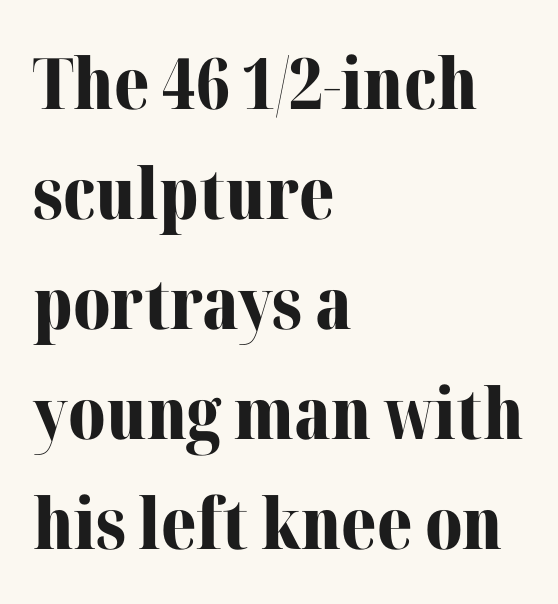
Strong, thick strokes mark this as bold type. The area under the type is left untouched. If you measured baseline to baseline, you'd find a middling distance. You could not count columns in this text — the font is proportionally spaced. The letterforms sit shoulder to shoulder at normal distance. If you drew a line through each stem, it would be perfectly vertical.
